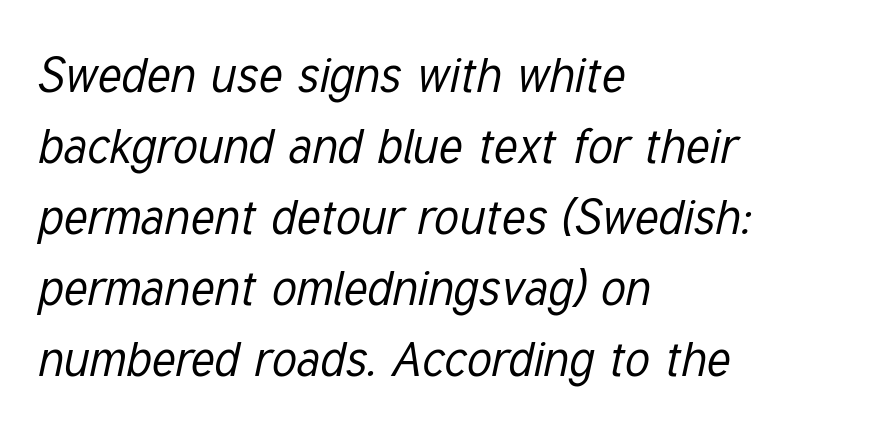
The lines sit at an ordinary, default distance from one another. You can tell it's italic because the verticals aren't actually vertical. The words here are not underlined. Horizontal alignment here is leftward, the default for most running prose.
